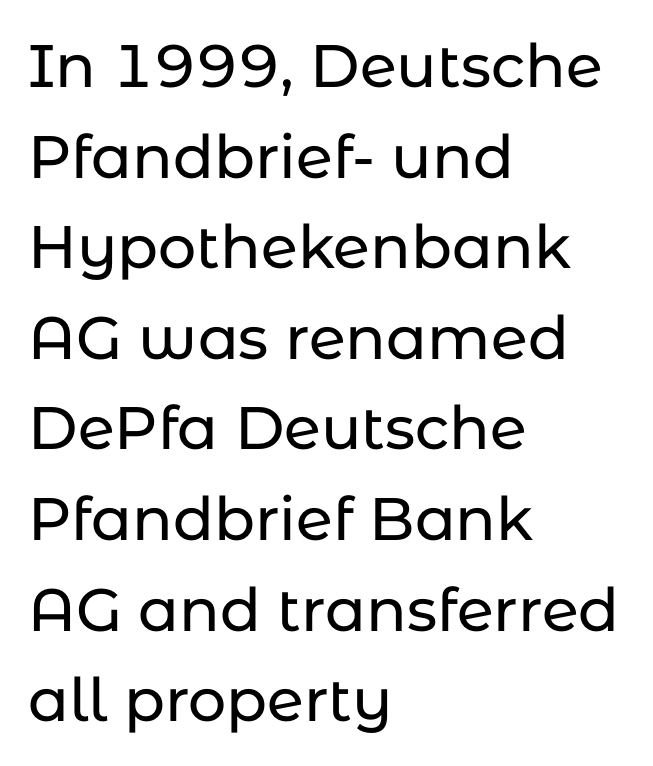
The type sits square on the baseline with zero lean. The ragged edge is on the right, which tells us the setting is flush left. The passage shown stacks its lines at a standard gap. The letters advance in unequal steps, a hallmark of proportional type. Compared with typical body copy, the letter spacing here is the same.
